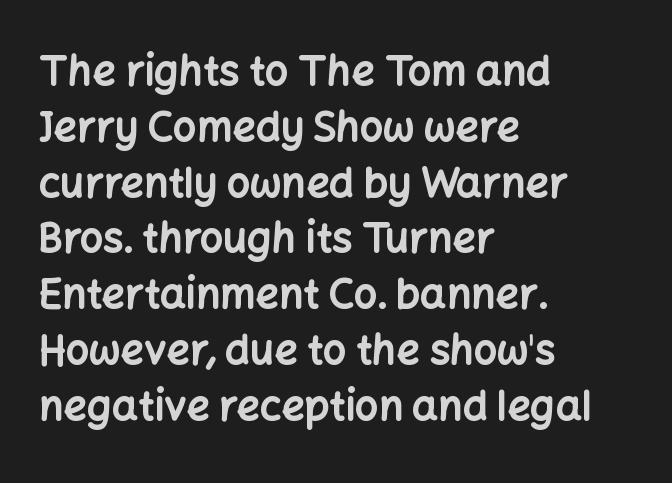
The strip under each line holds only bare page. When letters stand straight like this, we call the style roman or upright. Line beginnings align vertically; line endings do not. These lines sit exactly where default settings would place them. Short note: letters normally spaced.
